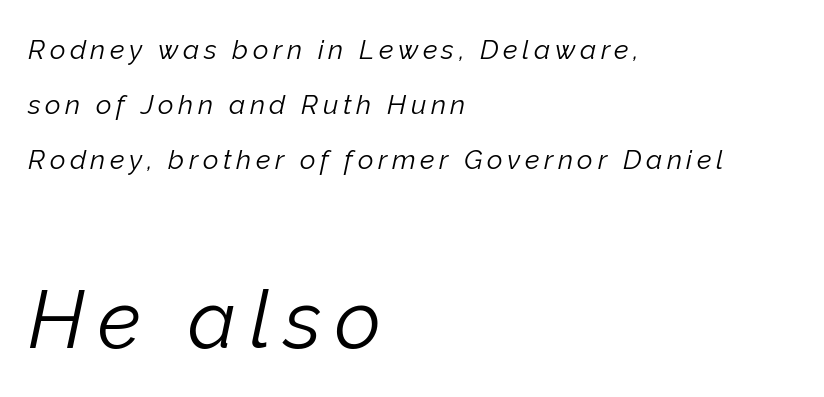
The specimen reads as italic at a glance. Do the characters align in a grid? No, the font is proportional. The passage is arranged the way most books set body copy — flush left. A quiet, ordinary-to-light weight characterises the typeface. The face used here appears at its bigger size in the lower chunk.
